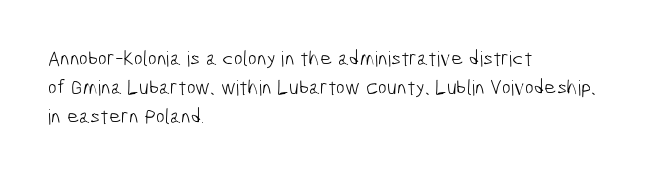
Summary of weight: not heavy and not bold. Type without underlining. You could call the tracking neutral — neither tight nor loose. Leading: standard.
